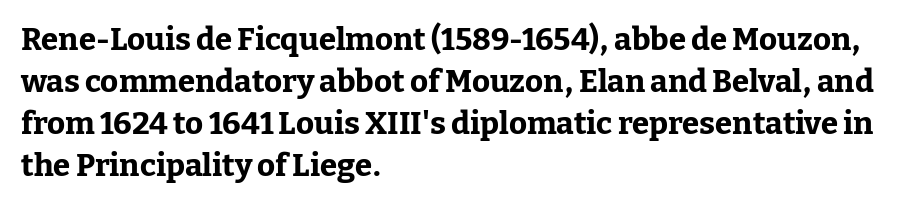
Teacher's note: observe the even left margin — that is flush-left alignment. The passage shown has conventional tracking throughout. Whoever set this chose a conventional vertical rhythm. Each letter keeps its own natural width here, so spacing adapts to shape.
